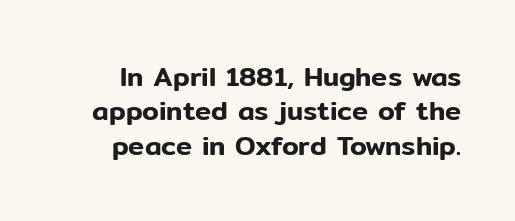
{"italic": "no", "underline": "no", "line_spacing": "normal", "line_spacing_ratio": 1.27, "letter_spacing": "normal", "letter_spacing_em": 0.0, "glyph_px": 27}
